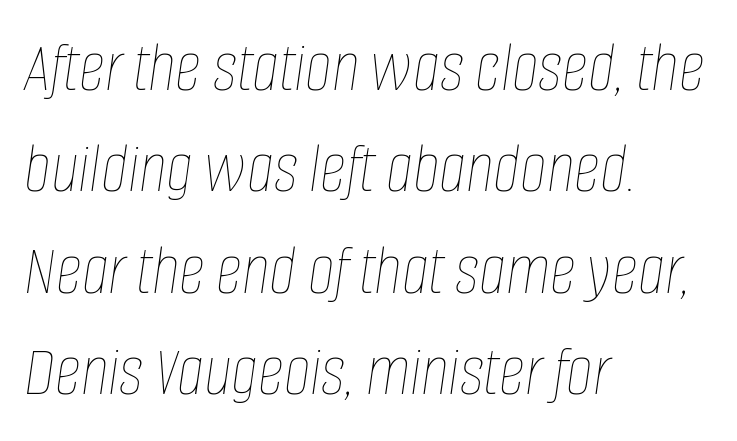
No extra tracking has been applied to these lines. Which margin do the lines hug? The left one — the right edge is uneven. Is the type heavy? It reads as light-to-regular instead. Leading matches the norm, producing a regular column.
